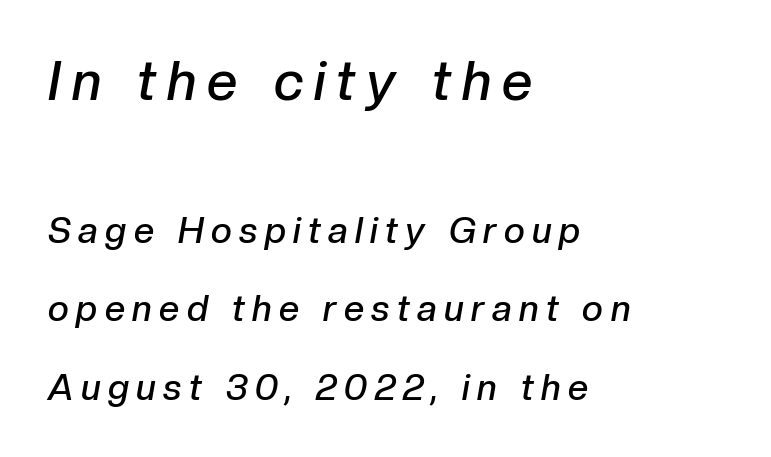
Q: Is the text bold? A: Semi-bold.
Q: Is the text italic (slanted)? A: Yes, it leans right by about 10 degrees.
Q: Is the text underlined? A: No.
Q: How is the paragraph aligned? A: Left-aligned.
Q: Is the spacing between letters normal or unusually wide? A: Unusually wide.
Q: Is the spacing between lines tight, normal or loose? A: Loose.
Q: Which block of text is set in a larger size, the first (top) or the second (bottom)? A: The first (top) one.
Q: Width (condensed, normal, or wide)? A: Normal.
Q: Stroke contrast? A: Low.
Q: x-height? A: Medium.
Q: Monospaced? A: No.
